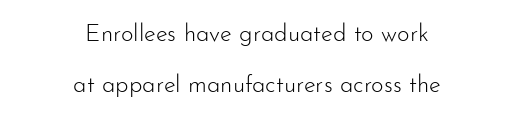
The image shows 24 px text type, upright; set centered, loose line spacing (2.14x), normal letter spacing, not underlined.
